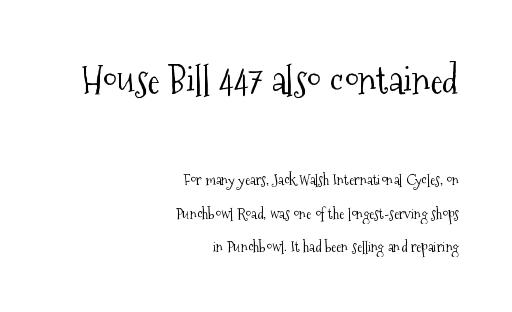
{"serif": "yes", "italic": "no", "bold": "no", "weight": "light", "width": "condensed", "stroke_contrast": "medium", "x_height": "medium", "monospaced": "no", "underline": "no", "align": "right", "line_spacing": "loose", "line_spacing_ratio": 2.25, "letter_spacing": "normal", "letter_spacing_em": 0.0, "larger_block": "first", "size_ratio": 2.53, "glyph_px": 38}
